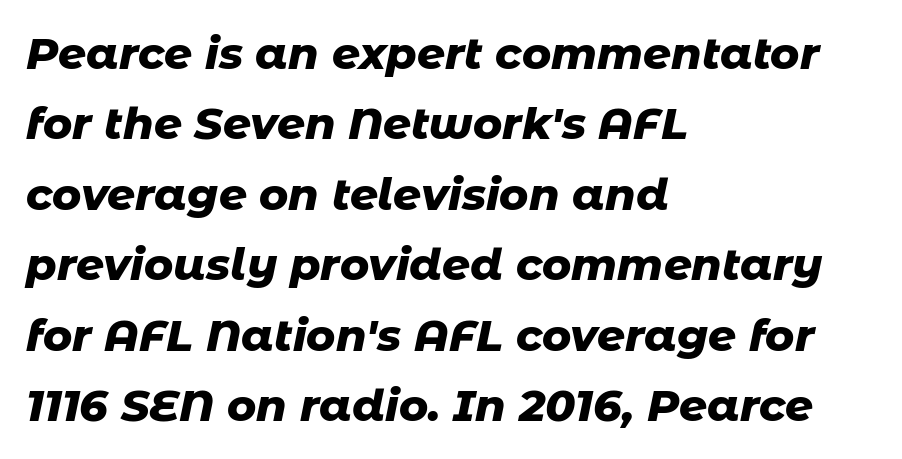
The image shows 44 px heavy type, italic (leaning right); set left-aligned, normal line spacing (1.6x), normal letter spacing, not underlined; low stroke contrast and a medium x-height.
